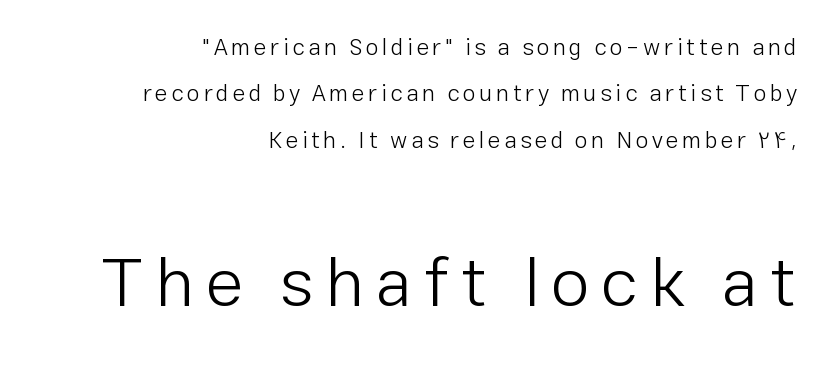
Visually the block forms a straight wall on the right and a jagged coastline on the left. Horizontal bands of white between lines are thick stripes. The passage shown is typeset with a sans-serif family. The baseline area is clear.
